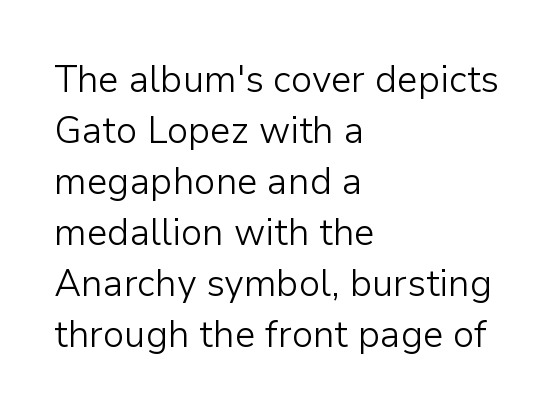
Q: Is the text bold? A: No.
Q: Is the text italic (slanted)? A: No, it is upright.
Q: Is the typeface a serif or a sans-serif typeface? A: Sans-serif.
Q: Is the text underlined? A: No.
Q: How is the paragraph aligned? A: Left-aligned.
Q: Is the spacing between letters normal or unusually wide? A: Normal.
Q: Is the spacing between lines tight, normal or loose? A: Normal.
Q: Width (condensed, normal, or wide)? A: Normal.
Q: Stroke contrast? A: Low.
Q: x-height? A: Medium.
Q: Monospaced? A: No.
